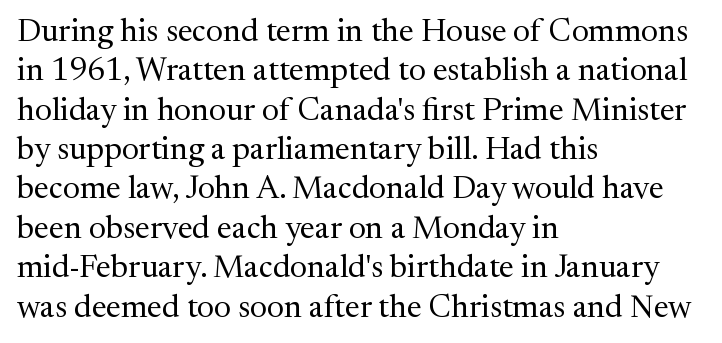
{"serif": "yes", "italic": "no", "bold": "no", "weight": "regular", "width": "normal", "stroke_contrast": "medium", "x_height": "medium", "monospaced": "no", "underline": "no", "align": "left", "line_spacing_ratio": 1.23, "letter_spacing": "normal", "letter_spacing_em": 0.0, "glyph_px": 32}
